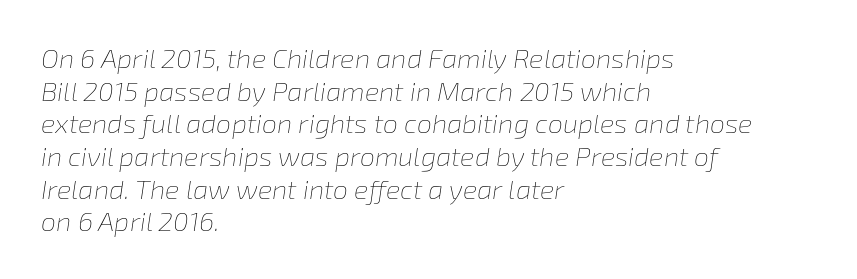
Only glyphs here, with clear space below each row. Italic? Definitely — the glyphs are oblique. Is the type heavy? It reads as light-to-regular instead. What stands out about the letter spacing? Nothing — it is the standard amount. The typesetter chose a ragged-right arrangement here.
